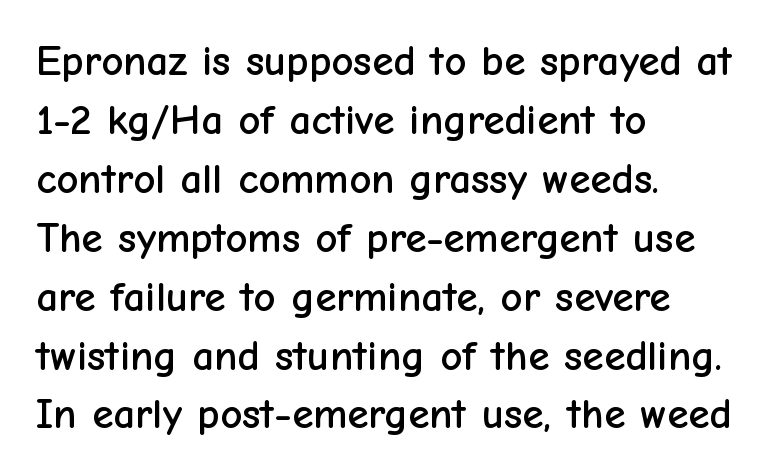
{"serif": "no", "italic": "no", "width": "normal", "stroke_contrast": "low", "x_height": "medium", "monospaced": "no", "underline": "no", "align": "left", "line_spacing": "normal", "line_spacing_ratio": 1.37, "letter_spacing": "normal", "letter_spacing_em": 0.0, "glyph_px": 43}
